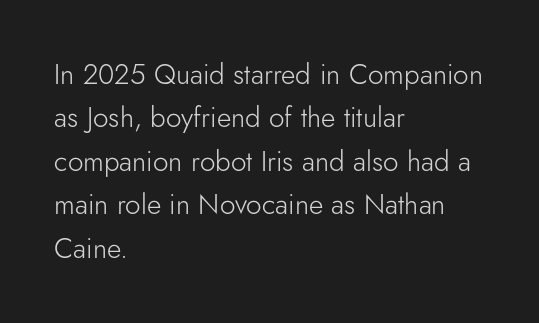
Nothing sits at the stroke ends, so this counts as sans-serif. These lines were composed using upright roman letters. Compared with typical paragraphs, the rows here are spaced about the same. Weight: regular or lighter.
